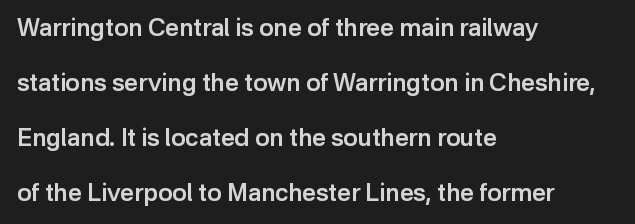
Observe the ordinary spacing: letters are neighbours, not strangers. The foot of each line stays bare and open. On the weight axis this lands at semibold, roughly 600. Ordinary non-slanted type is in use. Reading down the column, the eye jumps a long way to each next line. The typesetter chose a ragged-right arrangement here.
